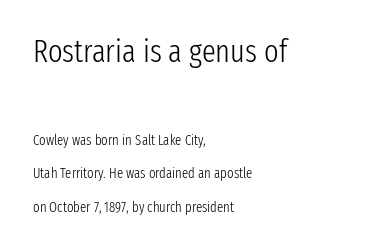
The image shows 31 px light, condensed sans-serif type, upright; set left-aligned, loose line spacing (2.37x), normal letter spacing, not underlined; the first (top) block is 2.21x larger; low stroke contrast and a medium x-height.
